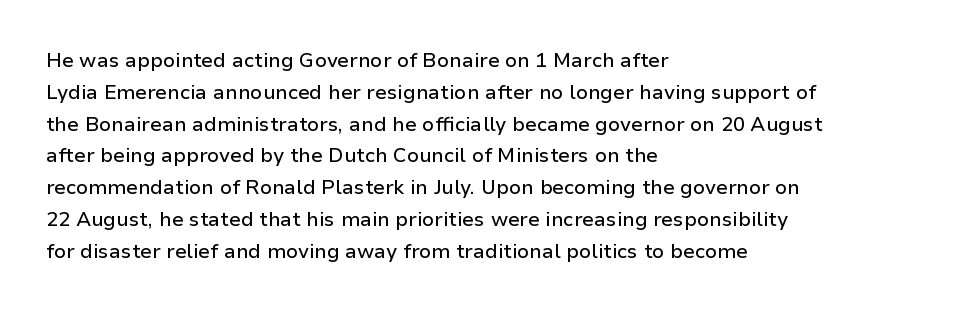
{"italic": "no", "underline": "no", "align": "left", "line_spacing": "normal", "line_spacing_ratio": 1.59, "letter_spacing": "normal", "letter_spacing_em": 0.0, "glyph_px": 20}
